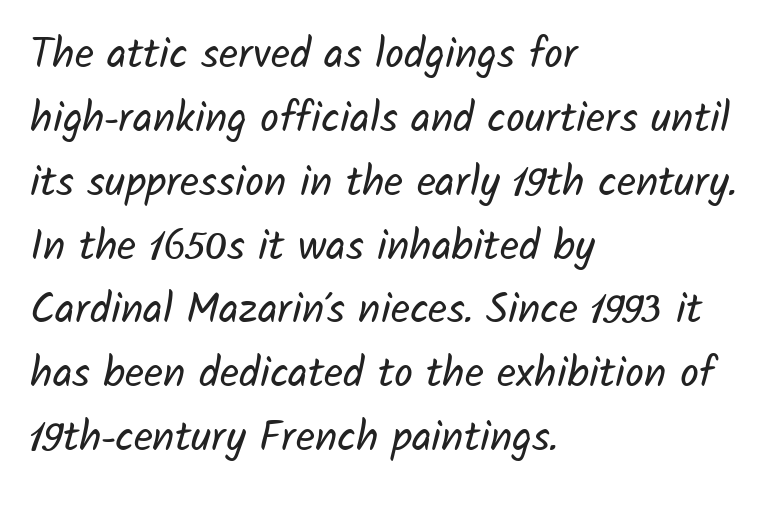
{"serif": "no", "bold": "no", "weight": "regular", "width": "normal", "stroke_contrast": "low", "x_height": "medium", "monospaced": "no", "underline": "no", "align": "left", "line_spacing": "normal", "line_spacing_ratio": 1.52, "letter_spacing": "normal", "letter_spacing_em": 0.0, "glyph_px": 42}
